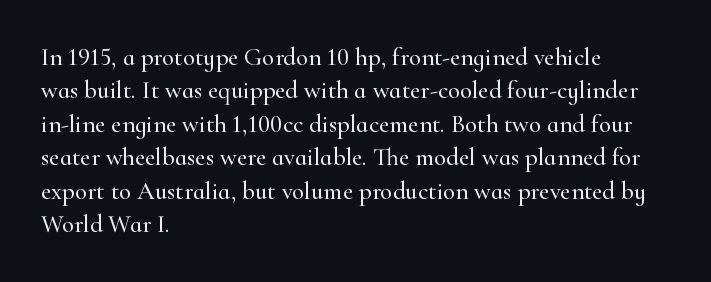
{"italic": "no", "underline": "no", "align": "left", "line_spacing": "normal", "line_spacing_ratio": 1.34, "letter_spacing": "normal", "letter_spacing_em": 0.0, "glyph_px": 25}
